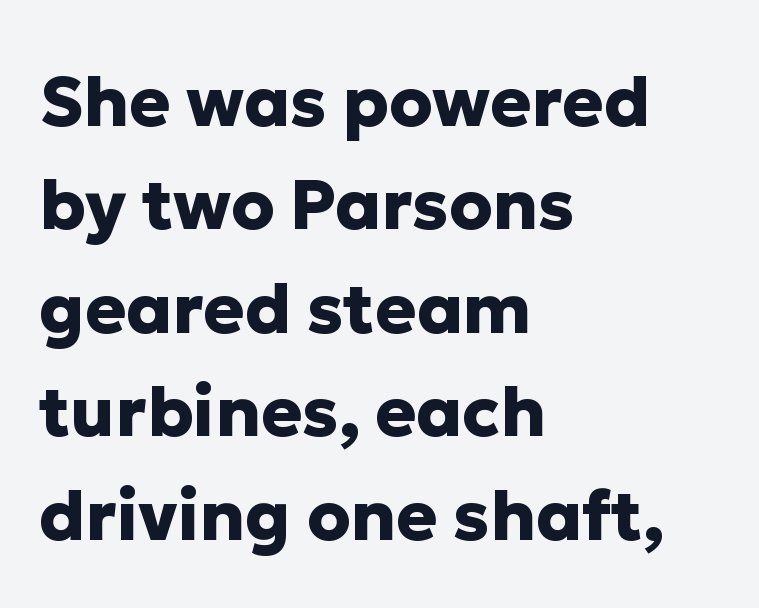
The image shows 69 px heavy sans-serif type, upright; set left-aligned, normal line spacing (1.5x), normal letter spacing, not underlined; low stroke contrast and a medium x-height.
